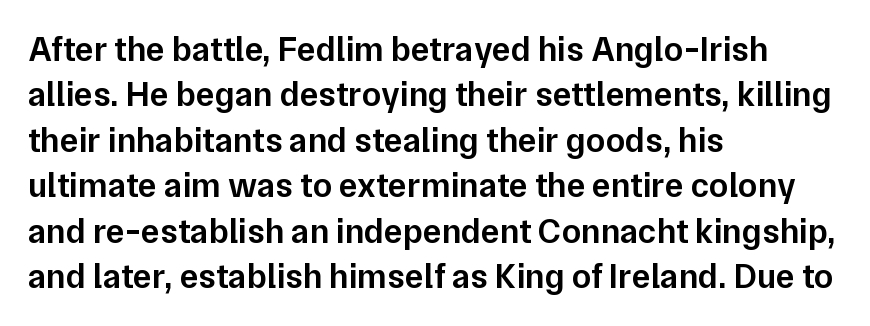
The axis of the letterforms is exactly vertical. Honestly, the row spacing looks completely unremarkable. In terms of letterspacing, this is plain default setting. As a designer I'd log this as weight 600, semibold. The text was rendered using a sans face with plain stroke endings. The text block is weighted toward the left margin, trailing off unevenly rightward.
